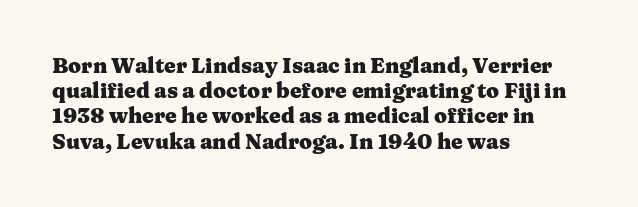
Each line starts at the same left margin while the right side varies. Upright lettering throughout. What stands out about the letter spacing? Nothing — it is the standard amount. Check the space under the baseline: it is left empty. The typesetting leans heavy: a genuine bold.
